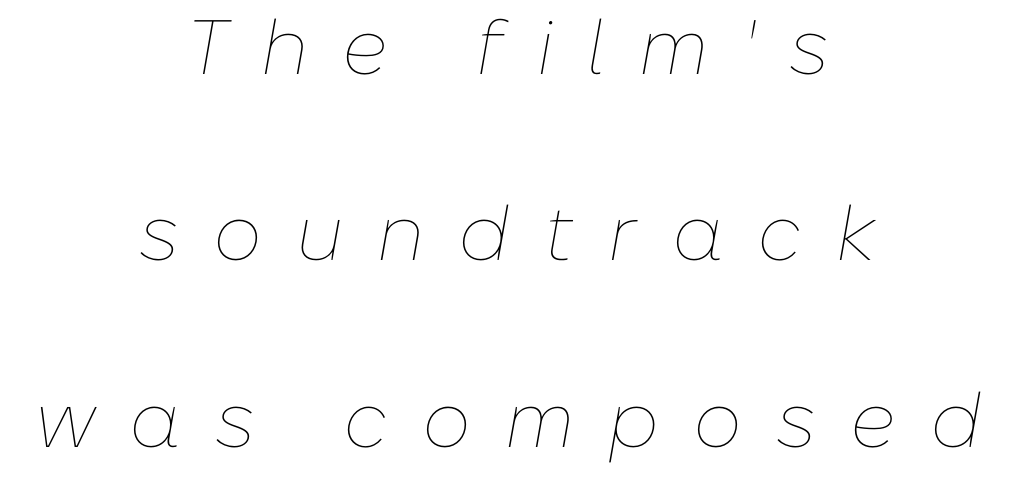
Q: Is the text bold? A: No.
Q: Is the text italic (slanted)? A: Yes, it leans right by about 10 degrees.
Q: Is the text underlined? A: No.
Q: How is the paragraph aligned? A: Centered.
Q: Is the spacing between letters normal or unusually wide? A: Unusually wide.
Q: Is the spacing between lines tight, normal or loose? A: Loose.
Q: Width (condensed, normal, or wide)? A: Normal.
Q: Stroke contrast? A: Low.
Q: x-height? A: Medium.
Q: Monospaced? A: No.
